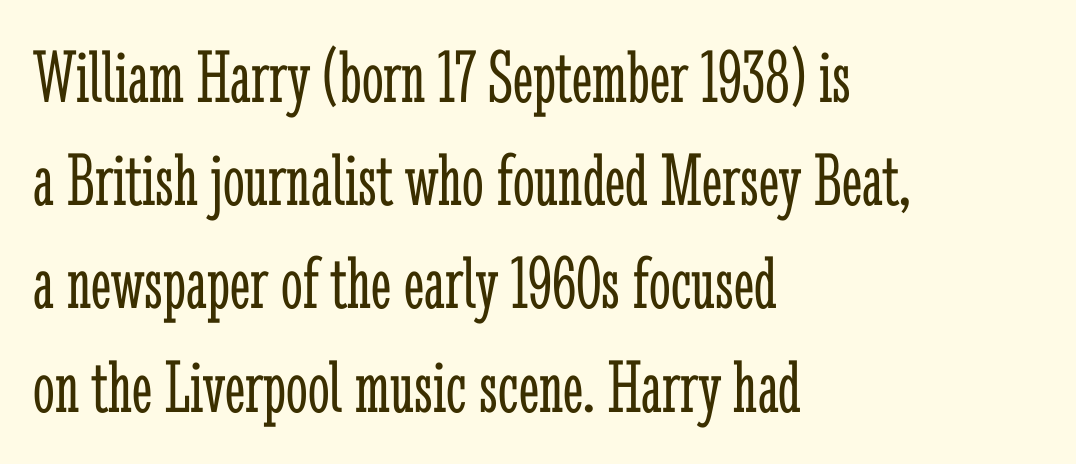
Reading down the block, your eye returns to a fixed left position each line. A clean baseline with only descenders dipping below it. The designer went with a serif here, giving each stem small feet. The letters stand upright; this is a roman face. Heaviness? Minimal to ordinary, like unemphasized prose.
